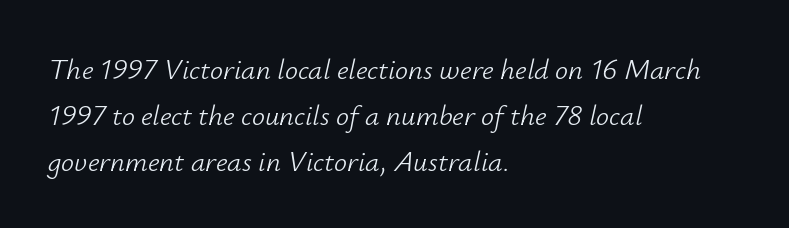
{"italic": "yes", "lean": "right", "slant_degrees": 12, "bold": "no", "weight": "light", "width": "normal", "stroke_contrast": "low", "x_height": "small", "monospaced": "no", "underline": "no", "align": "left", "line_spacing": "normal", "line_spacing_ratio": 1.58, "letter_spacing": "normal", "letter_spacing_em": 0.0, "glyph_px": 29}
